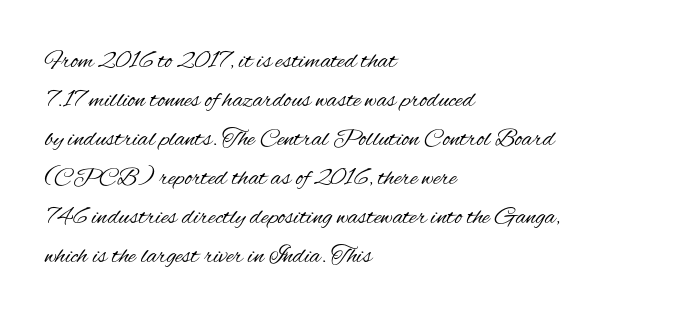
The image shows 25 px text type; set left-aligned, normal line spacing (1.56x), normal letter spacing, not underlined.
